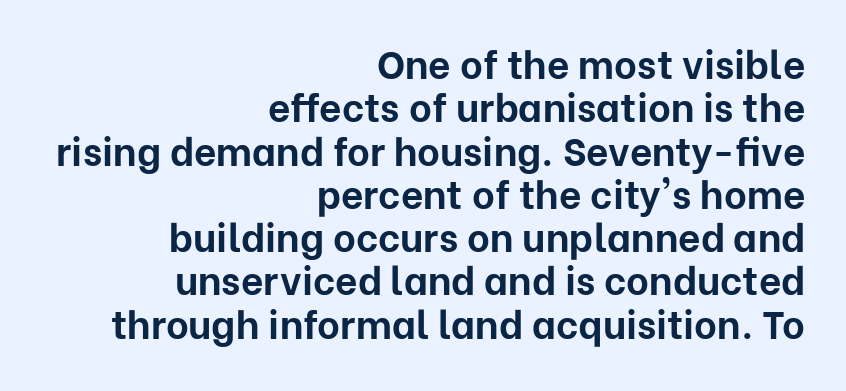
The image shows 39 px bold sans-serif type, upright; set right-aligned, tight line spacing (1.11x), normal letter spacing, not underlined; low stroke contrast and a medium x-height.
